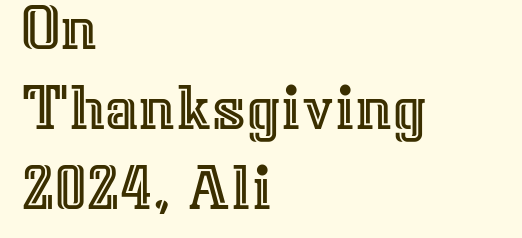
Q: Is the text italic (slanted)? A: No, it is upright.
Q: Is the text underlined? A: No.
Q: How is the paragraph aligned? A: Left-aligned.
Q: Is the spacing between letters normal or unusually wide? A: Normal.
Q: Width (condensed, normal, or wide)? A: Normal.
Q: x-height? A: Medium.
Q: Monospaced? A: No.
